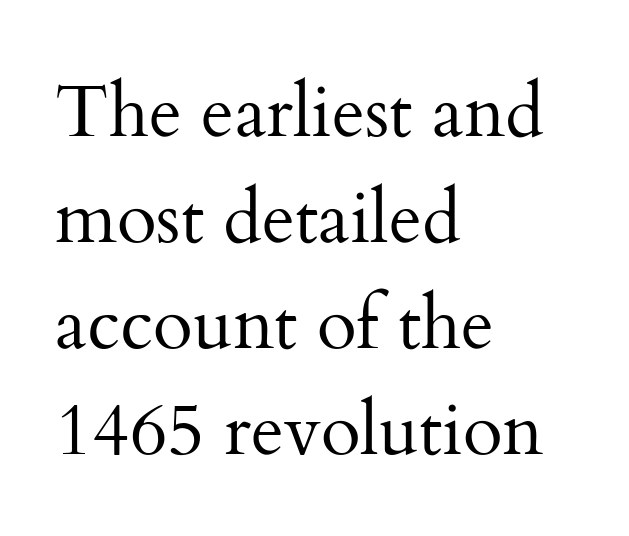
Q: Is the text bold? A: No.
Q: Is the text italic (slanted)? A: No, it is upright.
Q: Is the typeface a serif or a sans-serif typeface? A: Serif.
Q: Is the text underlined? A: No.
Q: How is the paragraph aligned? A: Left-aligned.
Q: Is the spacing between letters normal or unusually wide? A: Normal.
Q: Is the spacing between lines tight, normal or loose? A: Normal.
Q: Width (condensed, normal, or wide)? A: Normal.
Q: Stroke contrast? A: Medium.
Q: x-height? A: Small.
Q: Monospaced? A: No.
